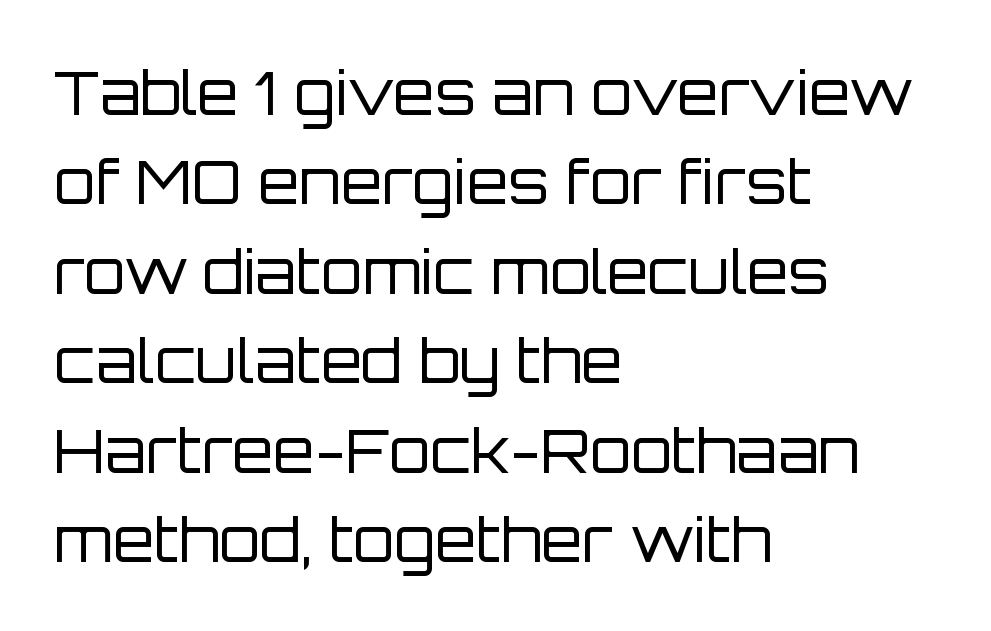
{"serif": "no", "italic": "no", "bold": "no", "weight": "regular", "width": "normal", "stroke_contrast": "low", "x_height": "large", "monospaced": "no", "underline": "no", "align": "left", "line_spacing": "normal", "line_spacing_ratio": 1.49, "letter_spacing": "normal", "letter_spacing_em": 0.0, "glyph_px": 60}
